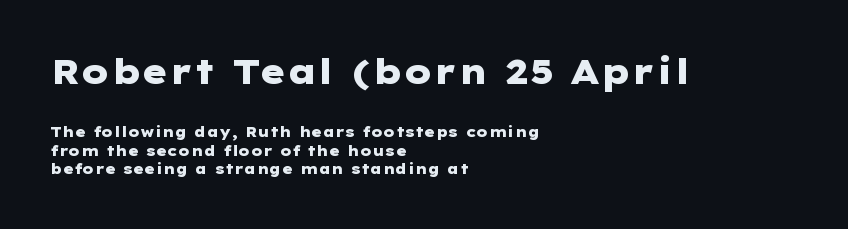
The initial chunk of copy outweighs the following chunk in type size. Underlining? Definitely not there. The lines in this sample share a left origin and differ only in where they stop. If you drew a line through each stem, it would be perfectly vertical. The typeface chosen for these lines omits serifs.
